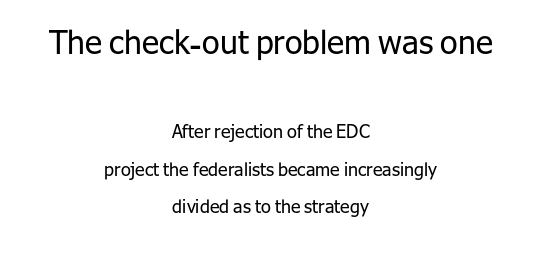
Q: Is the text bold? A: No.
Q: Is the text italic (slanted)? A: No, it is upright.
Q: Is the typeface a serif or a sans-serif typeface? A: Sans-serif.
Q: Is the text underlined? A: No.
Q: How is the paragraph aligned? A: Centered.
Q: Is the spacing between letters normal or unusually wide? A: Normal.
Q: Is the spacing between lines tight, normal or loose? A: Loose.
Q: Which block of text is set in a larger size, the first (top) or the second (bottom)? A: The first (top) one.
Q: Width (condensed, normal, or wide)? A: Normal.
Q: Stroke contrast? A: Low.
Q: x-height? A: Medium.
Q: Monospaced? A: No.
